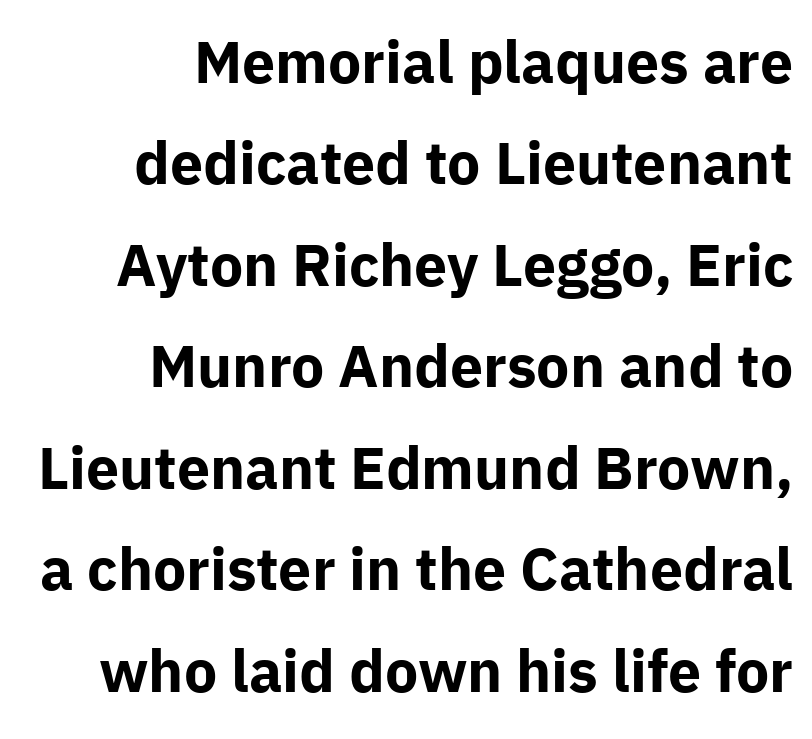
Does the lettering tilt? It doesn't — this is upright. Is this a fixed-width face? No — the glyphs have proportional, varying widths. This rendering features lettering with no underline. These lines keep a tight, regular rhythm from letter to letter. Teacher's note: observe the even right margin — that is flush-right alignment.
